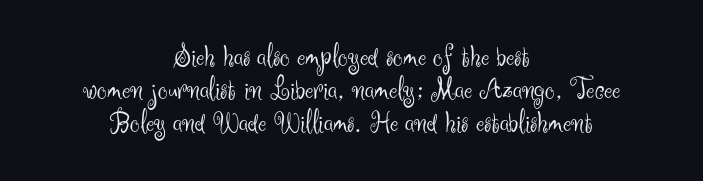
Q: Is the text bold? A: No.
Q: Is the text italic (slanted)? A: No, it is upright.
Q: Is the typeface a serif or a sans-serif typeface? A: Sans-serif.
Q: Is the text underlined? A: No.
Q: How is the paragraph aligned? A: Centered.
Q: Is the spacing between letters normal or unusually wide? A: Normal.
Q: Is the spacing between lines tight, normal or loose? A: Tight.
Q: Width (condensed, normal, or wide)? A: Normal.
Q: Stroke contrast? A: Medium.
Q: x-height? A: Small.
Q: Monospaced? A: No.
